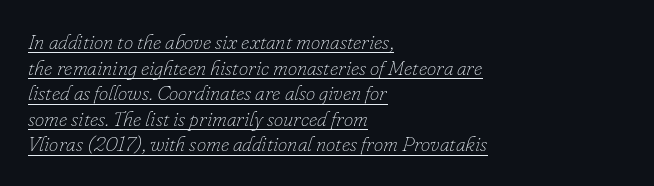
{"italic": "yes", "lean": "right", "slant_degrees": 16, "bold": "no", "underline": "yes", "align": "left", "line_spacing_ratio": 1.22, "letter_spacing": "normal", "letter_spacing_em": 0.0, "glyph_px": 21}
